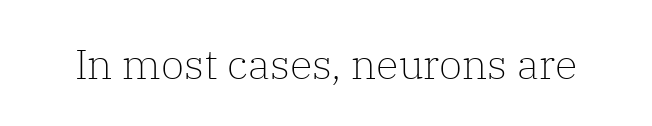
Stem width sits at or under what a default text font uses. Spacing verdict: proportional, widths tailored to each character. The foot of each line stays bare and open. These lines were composed using upright roman letters. No extra tracking has been applied to these lines. The glyphs in this specimen are seriffed.
